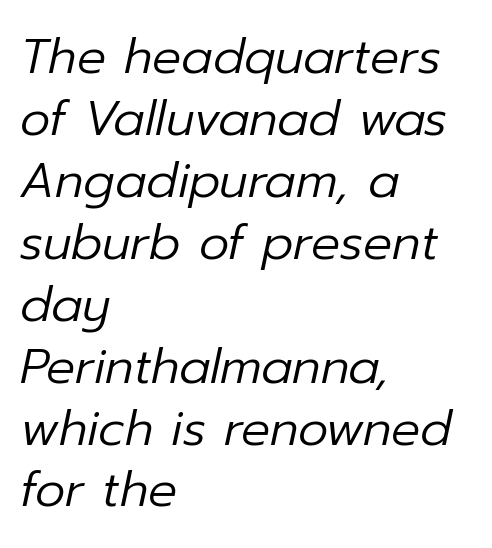
The image shows 48 px regular-weight type, italic (leaning right); set left-aligned, normal line spacing (1.29x), normal letter spacing, not underlined; low stroke contrast and a medium x-height.
